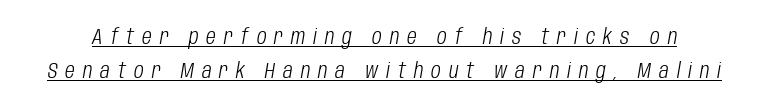
The image shows 21 px text type, italic (leaning right); set normal line spacing (1.62x), unusually wide letter spacing (+0.38 em), underlined.
